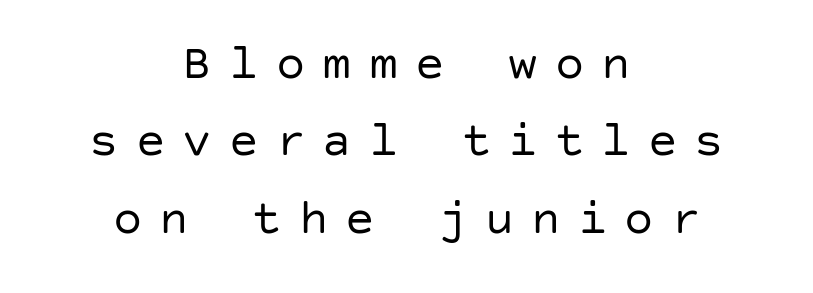
{"serif": "no", "italic": "no", "bold": "no", "weight": "regular", "width": "normal", "stroke_contrast": "low", "x_height": "large", "underline": "no", "align": "center", "line_spacing": "normal", "line_spacing_ratio": 1.58, "letter_spacing": "wide", "letter_spacing_em": 0.35, "glyph_px": 49}
